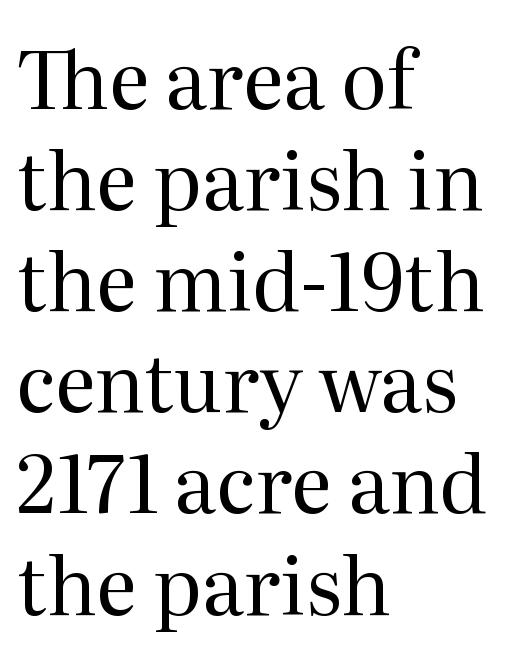
Q: Is the text bold? A: No.
Q: Is the text italic (slanted)? A: No, it is upright.
Q: Is the typeface a serif or a sans-serif typeface? A: Serif.
Q: Is the text underlined? A: No.
Q: How is the paragraph aligned? A: Left-aligned.
Q: Is the spacing between letters normal or unusually wide? A: Normal.
Q: Is the spacing between lines tight, normal or loose? A: Normal.
Q: Width (condensed, normal, or wide)? A: Normal.
Q: Stroke contrast? A: Medium.
Q: x-height? A: Medium.
Q: Monospaced? A: No.
